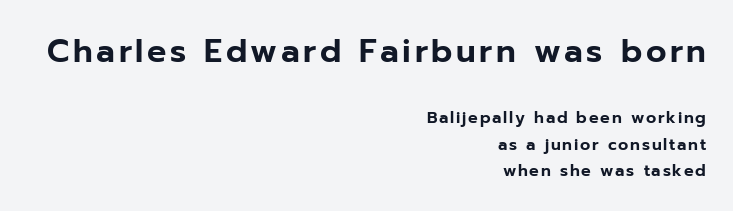
The image shows 32 px sans-serif type, upright; set right-aligned, normal line spacing (1.65x), not underlined; the first (top) block is 2.0x larger; low stroke contrast and a medium x-height.
